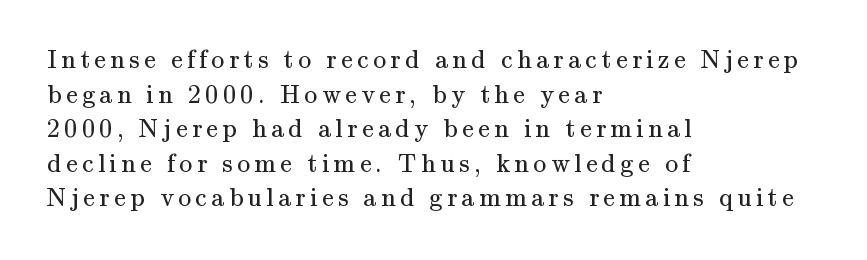
{"italic": "no", "bold": "no", "underline": "no", "align": "left", "line_spacing": "normal", "line_spacing_ratio": 1.33, "glyph_px": 26}
